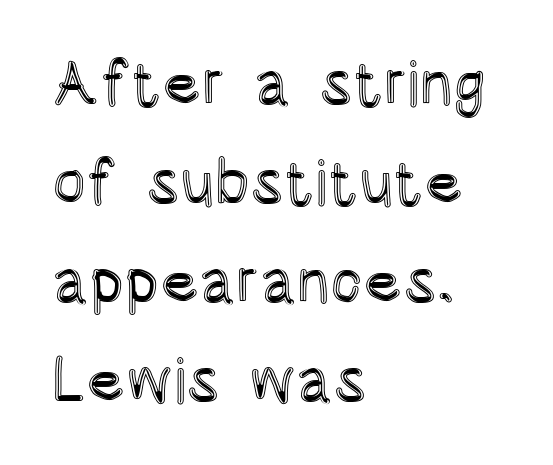
Q: Is the text italic (slanted)? A: No, it is upright.
Q: Is the text underlined? A: No.
Q: How is the paragraph aligned? A: Left-aligned.
Q: Is the spacing between letters normal or unusually wide? A: Normal.
Q: Is the spacing between lines tight, normal or loose? A: Normal.
Q: Width (condensed, normal, or wide)? A: Condensed.
Q: x-height? A: Large.
Q: Monospaced? A: No.
